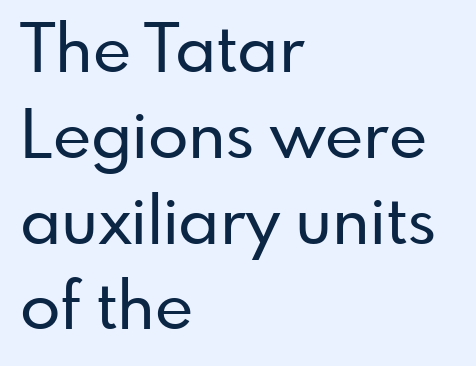
The image shows 66 px sans-serif type, upright; set left-aligned, normal line spacing (1.3x), normal letter spacing, not underlined; low stroke contrast and a small x-height.
